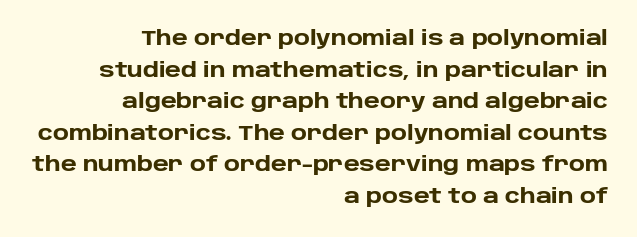
{"italic": "no", "bold": "yes", "underline": "no", "align": "right", "line_spacing": "normal", "line_spacing_ratio": 1.58, "letter_spacing": "normal", "letter_spacing_em": 0.0, "glyph_px": 20}
